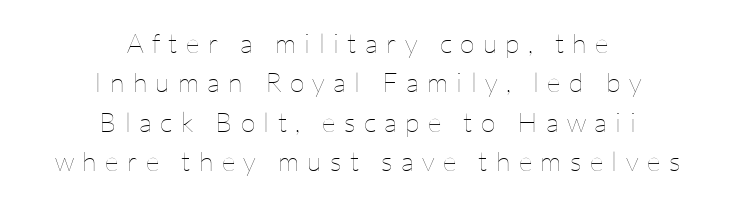
The image shows 27 px text type, upright; set centered, normal line spacing (1.46x), unusually wide letter spacing (+0.31 em), not underlined.
